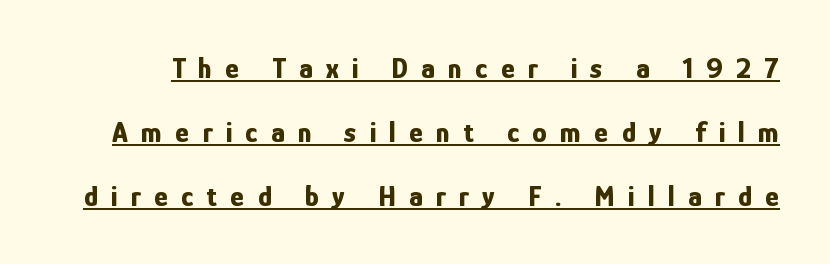
{"serif": "no", "italic": "no", "bold": "yes", "weight": "bold", "width": "condensed", "stroke_contrast": "low", "x_height": "medium", "monospaced": "no", "underline": "yes", "line_spacing": "loose", "line_spacing_ratio": 2.2, "letter_spacing": "wide", "letter_spacing_em": 0.46, "glyph_px": 29}
